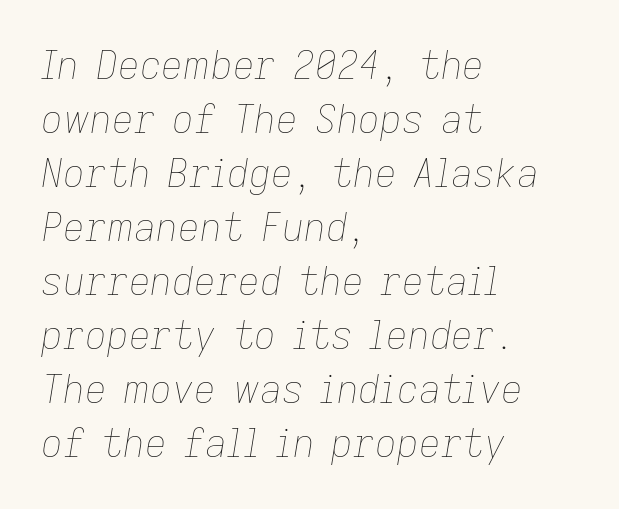
The image shows 38 px thin type, italic (leaning right); set left-aligned, normal line spacing (1.42x), normal letter spacing, not underlined; low stroke contrast and a medium x-height.
